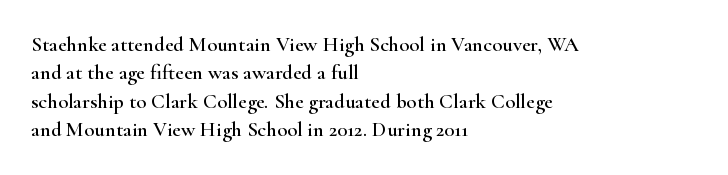
The image shows 21 px text type, upright; set left-aligned, normal line spacing (1.35x), normal letter spacing, not underlined.
